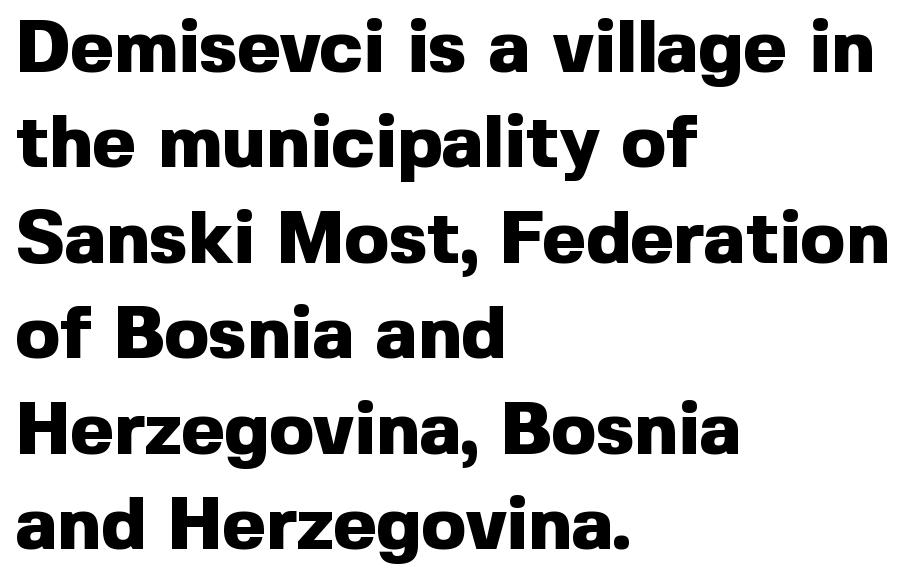
The face used here is rendered with its standard letterfit. Characters remain perfectly vertical along every line. Rule under the text: the space is simply empty. Each letter keeps its own natural width here, so spacing adapts to shape.
